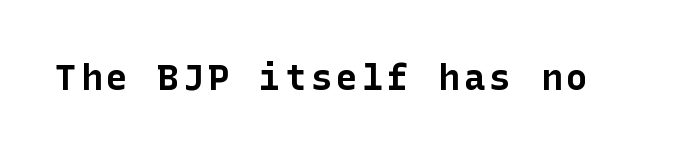
{"serif": "no", "italic": "no", "bold": "yes", "weight": "bold", "width": "normal", "stroke_contrast": "low", "x_height": "medium", "underline": "no", "glyph_px": 36}
